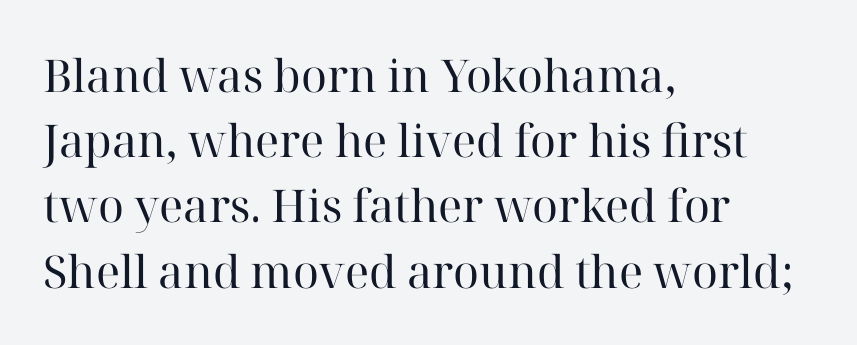
The image shows 45 px regular-weight serif type, upright; set left-aligned, normal line spacing (1.45x), normal letter spacing, not underlined; high stroke contrast and a medium x-height.
